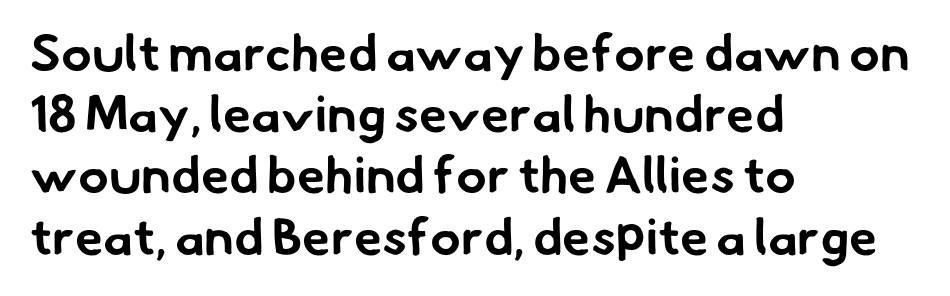
Character widths vary here, with narrow letters taking less room than wide ones. Examine the stroke ends and you'll find no serifs. Descenders are the only things crossing below the line. A typesetter would call this zero additional tracking. Layout note: lines flush left.
